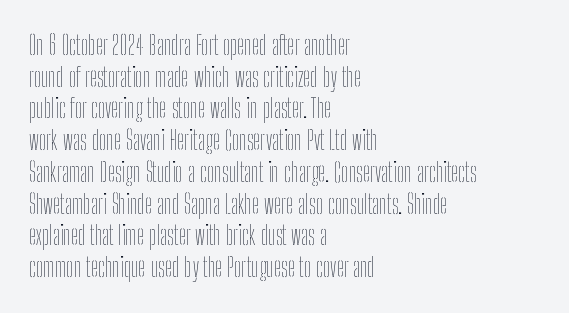
Q: Is the text bold? A: No.
Q: Is the text italic (slanted)? A: No, it is upright.
Q: Is the text underlined? A: No.
Q: How is the paragraph aligned? A: Left-aligned.
Q: Is the spacing between letters normal or unusually wide? A: Normal.
